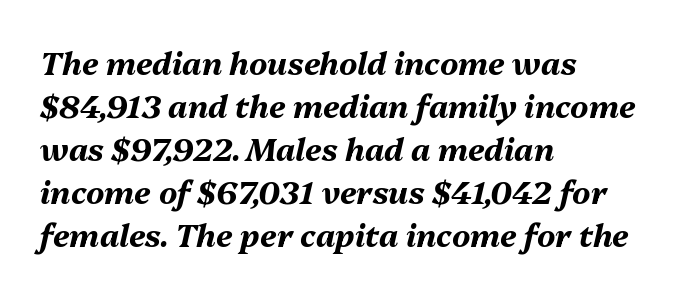
{"italic": "yes", "lean": "right", "slant_degrees": 13, "bold": "yes", "weight": "bold", "width": "normal", "stroke_contrast": "medium", "x_height": "medium", "monospaced": "no", "underline": "no", "align": "left", "line_spacing": "normal", "line_spacing_ratio": 1.39, "letter_spacing": "normal", "letter_spacing_em": 0.0, "glyph_px": 31}
